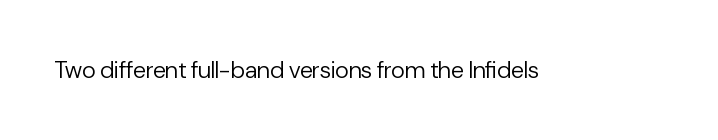
Q: Is the text bold? A: No.
Q: Is the text italic (slanted)? A: No, it is upright.
Q: Is the text underlined? A: No.
Q: Is the spacing between letters normal or unusually wide? A: Normal.
